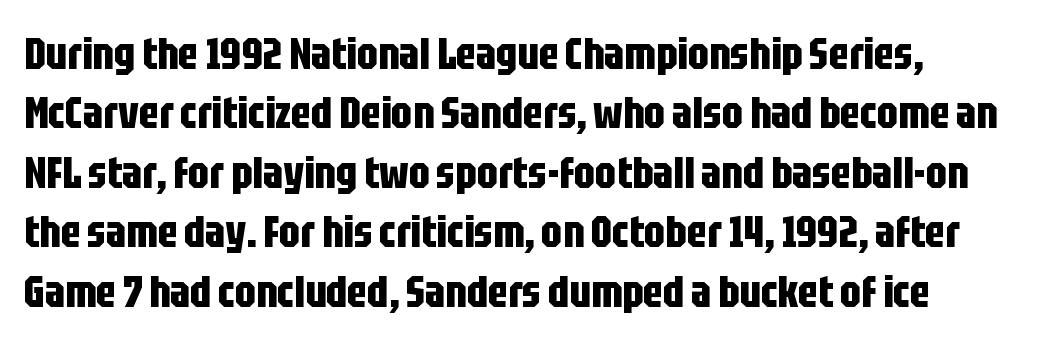
Q: Is the text bold? A: Yes.
Q: Is the text italic (slanted)? A: No, it is upright.
Q: Is the typeface a serif or a sans-serif typeface? A: Sans-serif.
Q: Is the text underlined? A: No.
Q: Is the spacing between letters normal or unusually wide? A: Normal.
Q: Is the spacing between lines tight, normal or loose? A: Normal.
Q: Width (condensed, normal, or wide)? A: Condensed.
Q: Stroke contrast? A: Low.
Q: x-height? A: Large.
Q: Monospaced? A: No.
